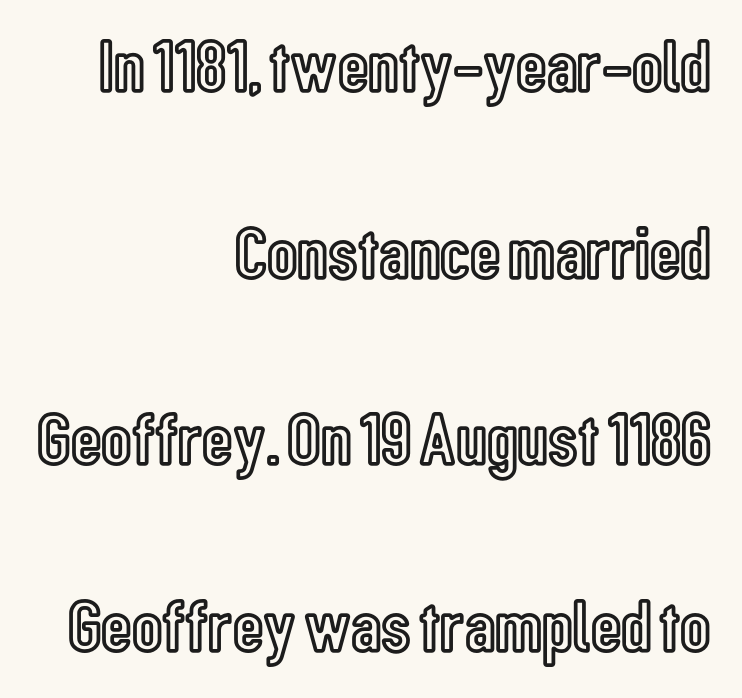
Q: Is the text italic (slanted)? A: No, it is upright.
Q: Is the text underlined? A: No.
Q: How is the paragraph aligned? A: Right-aligned.
Q: Is the spacing between letters normal or unusually wide? A: Normal.
Q: Is the spacing between lines tight, normal or loose? A: Loose.
Q: Width (condensed, normal, or wide)? A: Condensed.
Q: x-height? A: Medium.
Q: Monospaced? A: No.
